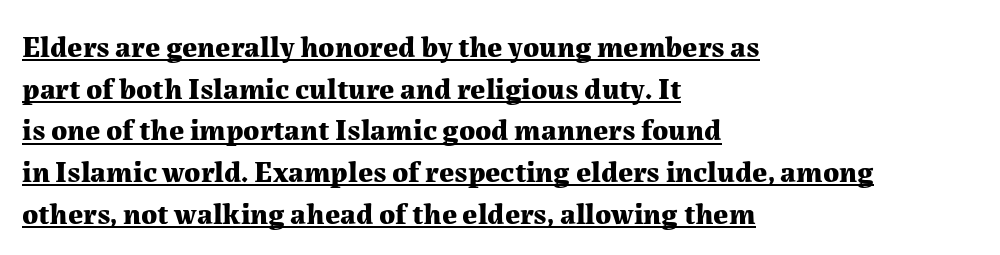
Q: Is the text bold? A: Yes.
Q: Is the text italic (slanted)? A: No, it is upright.
Q: Is the typeface a serif or a sans-serif typeface? A: Serif.
Q: Is the text underlined? A: Yes.
Q: How is the paragraph aligned? A: Left-aligned.
Q: Is the spacing between letters normal or unusually wide? A: Normal.
Q: Is the spacing between lines tight, normal or loose? A: Normal.
Q: Width (condensed, normal, or wide)? A: Normal.
Q: Stroke contrast? A: Medium.
Q: x-height? A: Medium.
Q: Monospaced? A: No.
